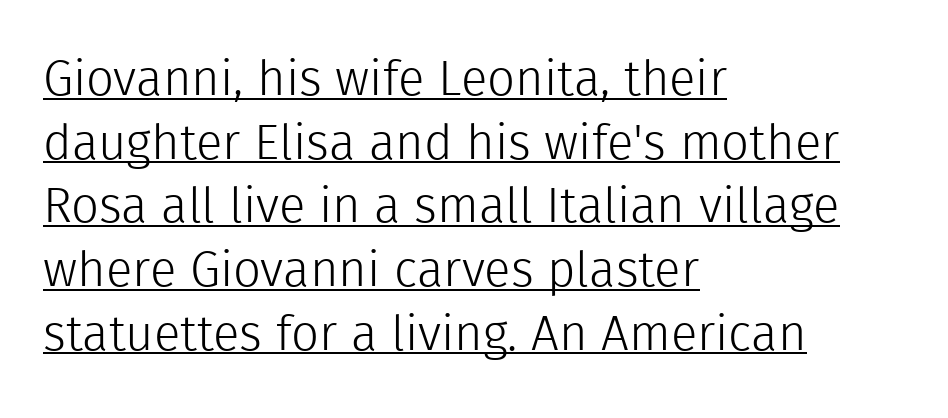
Q: Is the text bold? A: No.
Q: Is the text italic (slanted)? A: No, it is upright.
Q: Is the typeface a serif or a sans-serif typeface? A: Sans-serif.
Q: Is the text underlined? A: Yes.
Q: How is the paragraph aligned? A: Left-aligned.
Q: Is the spacing between letters normal or unusually wide? A: Normal.
Q: Is the spacing between lines tight, normal or loose? A: Normal.
Q: Width (condensed, normal, or wide)? A: Normal.
Q: x-height? A: Medium.
Q: Monospaced? A: No.
